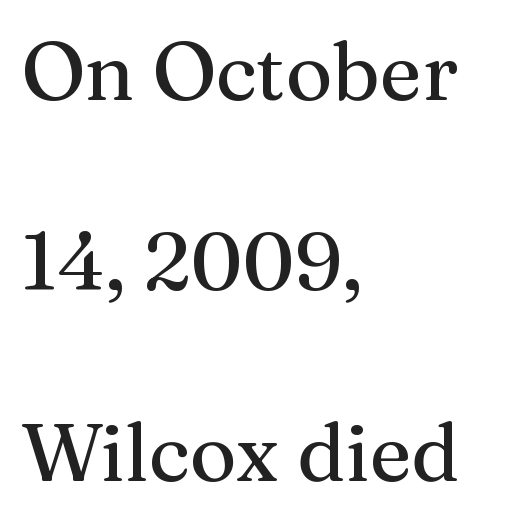
Looks like regular typesetting: each glyph gets only the width it needs. Characters follow at the spacing the type designer built in. Quick note: not italic, upright. If you drew a ruler down the left edge, every line would touch it.
